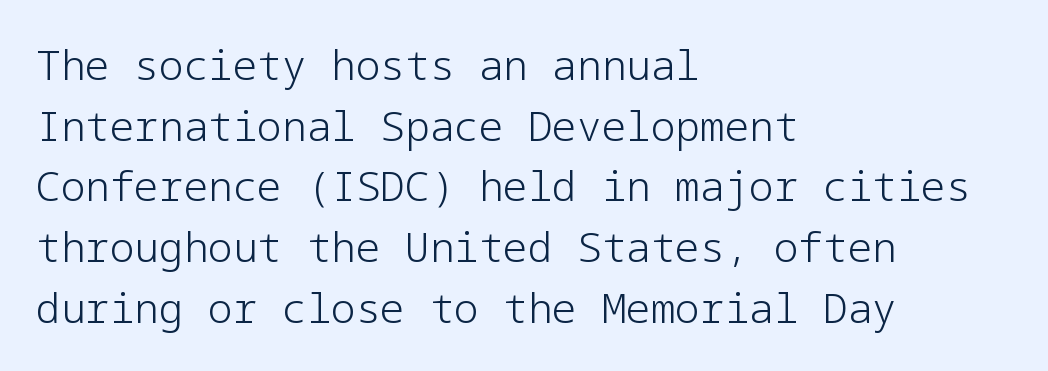
{"serif": "no", "italic": "no", "bold": "no", "weight": "light", "width": "normal", "stroke_contrast": "low", "x_height": "medium", "underline": "no", "align": "left", "line_spacing": "normal", "line_spacing_ratio": 1.48, "letter_spacing": "normal", "letter_spacing_em": 0.0, "glyph_px": 41}
